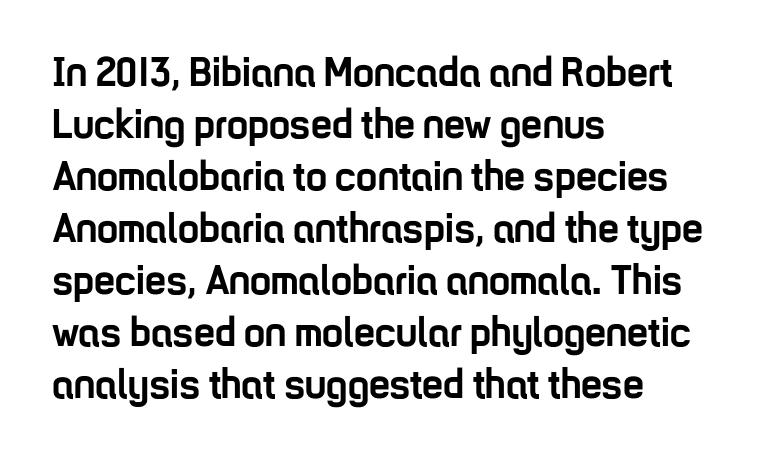
The image shows 42 px semibold, condensed sans-serif type, upright; set left-aligned, line spacing 1.24x, normal letter spacing, not underlined; low stroke contrast and a medium x-height.
